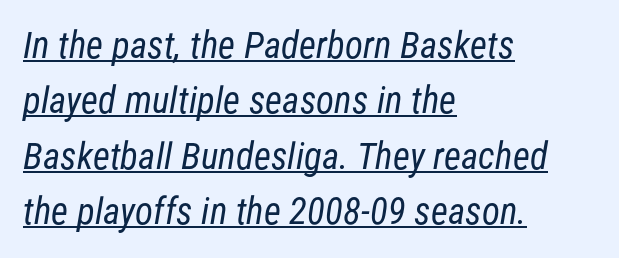
The image shows 37 px regular-weight, condensed sans-serif type; set left-aligned, normal line spacing (1.5x), normal letter spacing, underlined; low stroke contrast and a medium x-height.
